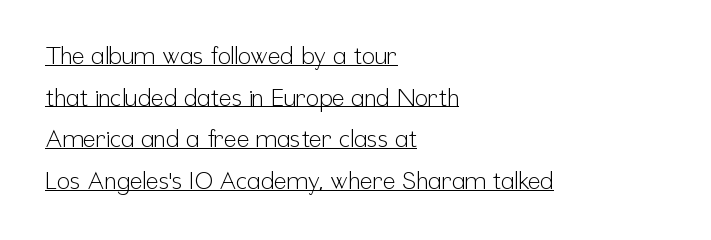
The image shows 24 px text type, upright; set left-aligned, line spacing 1.73x, normal letter spacing, underlined.
